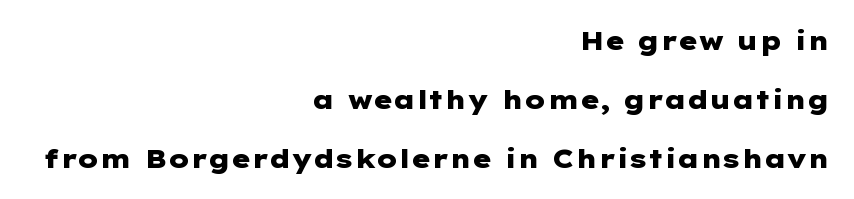
The image shows 26 px bold type, upright; set right-aligned, loose line spacing (2.26x), normal letter spacing, not underlined.
